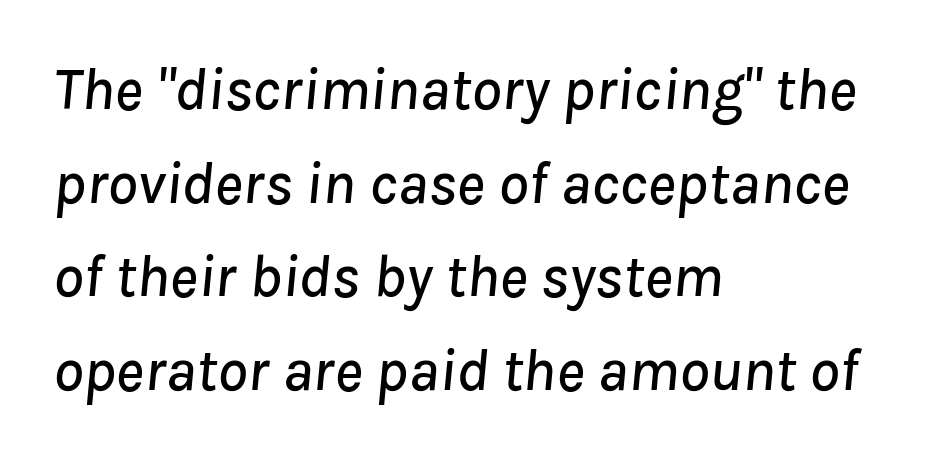
The rows are spaced the way most documents space them. Spacing verdict: proportional, widths tailored to each character. The font's italic variant was chosen for this text. Underline: absent.
